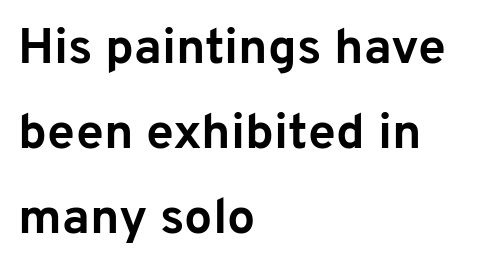
{"serif": "no", "italic": "no", "bold": "yes", "weight": "bold", "width": "normal", "stroke_contrast": "low", "x_height": "medium", "monospaced": "no", "underline": "no", "align": "left", "line_spacing": "normal", "line_spacing_ratio": 1.7, "letter_spacing": "normal", "letter_spacing_em": 0.0, "glyph_px": 50}
